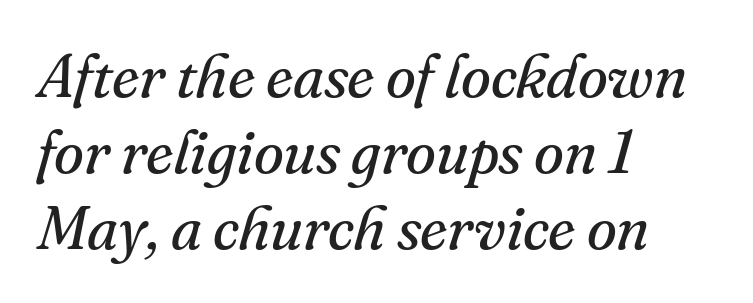
The image shows 61 px regular-weight serif type, italic (leaning right); set left-aligned, normal line spacing (1.25x), normal letter spacing, not underlined; medium stroke contrast and a small x-height.
